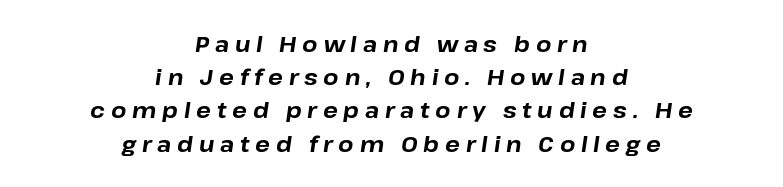
{"italic": "yes", "lean": "right", "slant_degrees": 8, "bold": "yes", "underline": "no", "align": "center", "line_spacing": "normal", "line_spacing_ratio": 1.51, "letter_spacing": "wide", "letter_spacing_em": 0.26, "glyph_px": 22}
